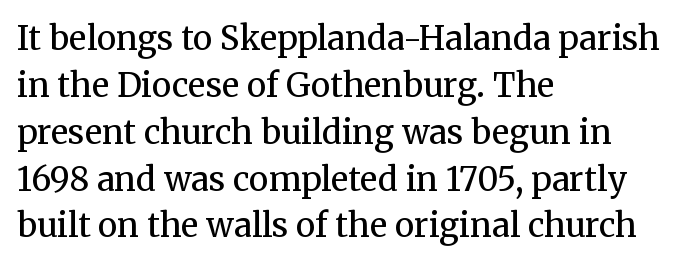
Horizontally, the lines are justified to the leading edge only. Note: serifs present on the glyphs. The face looks like a standard text weight, possibly lighter. Check the space under the baseline: it is left empty. The passage shown has conventional tracking throughout. Each letter keeps its own natural width here, so spacing adapts to shape.
